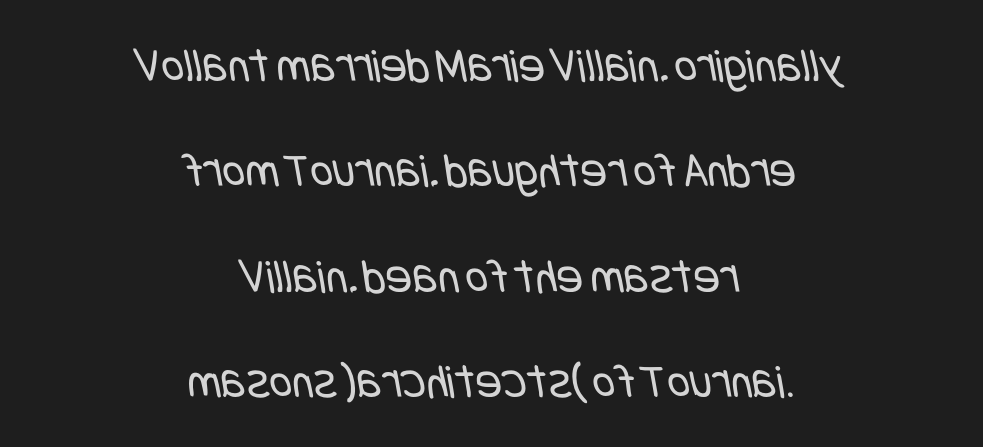
Q: Is the text bold? A: No.
Q: Is the typeface a serif or a sans-serif typeface? A: Sans-serif.
Q: Is the text underlined? A: No.
Q: How is the paragraph aligned? A: Centered.
Q: Is the spacing between letters normal or unusually wide? A: Normal.
Q: Is the spacing between lines tight, normal or loose? A: Loose.
Q: Width (condensed, normal, or wide)? A: Condensed.
Q: Stroke contrast? A: Low.
Q: x-height? A: Large.
